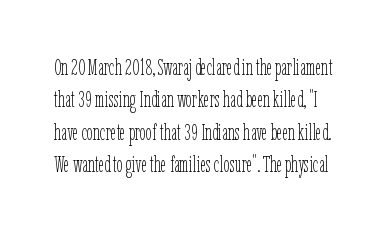
Interline gaps are of average width in this sample. It's the straight-up-and-down kind of type. Look at the tracking — it's just the regular setting, nothing added. Quick note: underline off.
